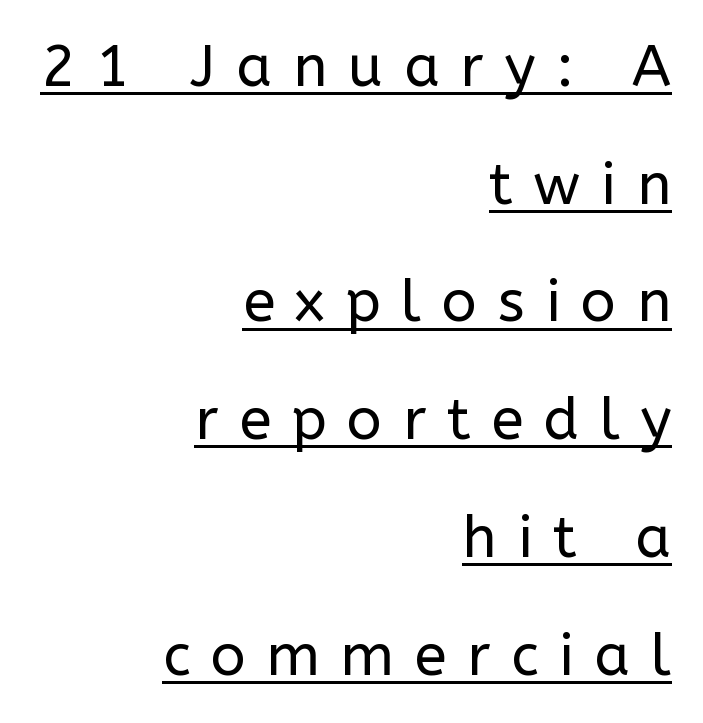
{"serif": "no", "italic": "no", "bold": "no", "weight": "regular", "width": "normal", "stroke_contrast": "low", "x_height": "medium", "monospaced": "no", "underline": "yes", "align": "right", "line_spacing": "loose", "line_spacing_ratio": 2.03, "letter_spacing": "wide", "letter_spacing_em": 0.36, "glyph_px": 58}
